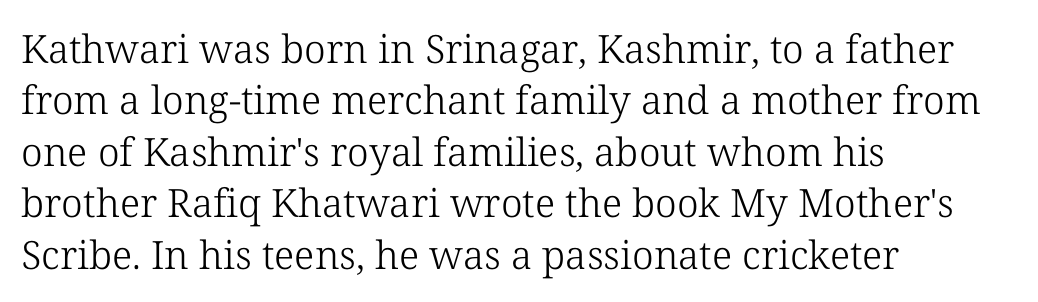
Q: Is the text bold? A: No.
Q: Is the text italic (slanted)? A: No, it is upright.
Q: Is the typeface a serif or a sans-serif typeface? A: Serif.
Q: Is the text underlined? A: No.
Q: How is the paragraph aligned? A: Left-aligned.
Q: Is the spacing between letters normal or unusually wide? A: Normal.
Q: Is the spacing between lines tight, normal or loose? A: Normal.
Q: Width (condensed, normal, or wide)? A: Normal.
Q: Stroke contrast? A: Low.
Q: x-height? A: Medium.
Q: Monospaced? A: No.
